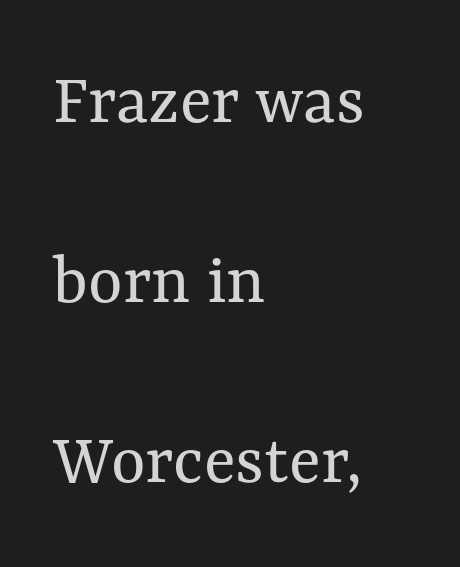
Q: Is the text bold? A: No.
Q: Is the text italic (slanted)? A: No, it is upright.
Q: Is the text underlined? A: No.
Q: How is the paragraph aligned? A: Left-aligned.
Q: Is the spacing between letters normal or unusually wide? A: Normal.
Q: Is the spacing between lines tight, normal or loose? A: Loose.
Q: Width (condensed, normal, or wide)? A: Normal.
Q: Stroke contrast? A: Medium.
Q: x-height? A: Medium.
Q: Monospaced? A: No.
